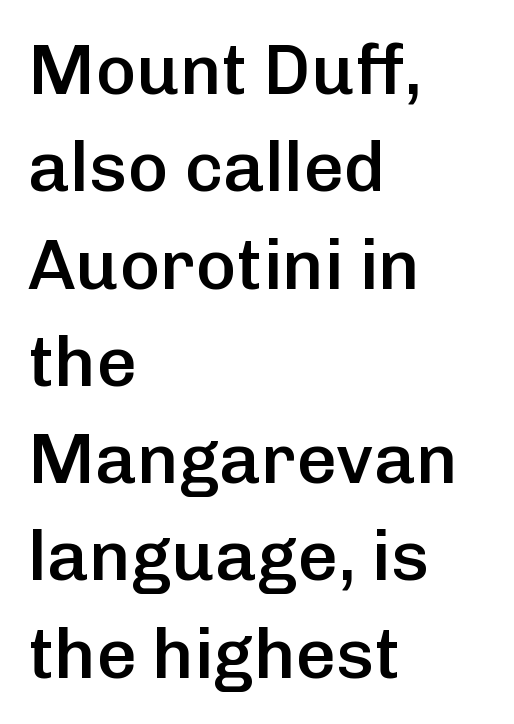
{"serif": "no", "italic": "no", "bold": "semi", "weight": "semibold", "width": "normal", "stroke_contrast": "low", "x_height": "medium", "monospaced": "no", "underline": "no", "align": "left", "line_spacing": "normal", "line_spacing_ratio": 1.39, "letter_spacing": "normal", "letter_spacing_em": 0.0, "glyph_px": 70}
